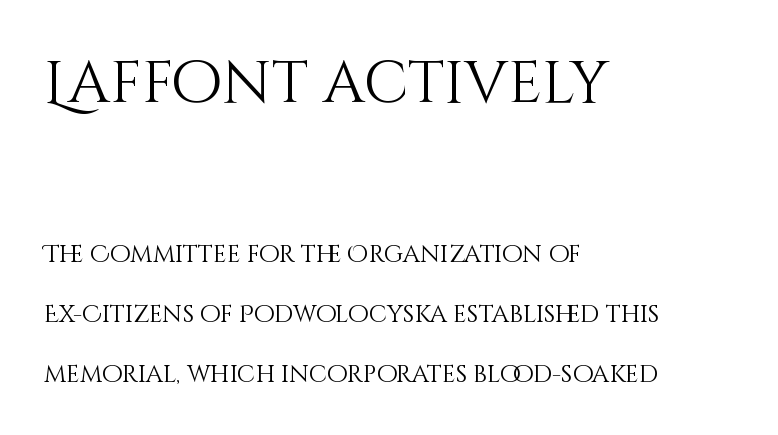
This is the regular roman posture of the typeface. Airy leading. The face used here appears at its bigger size in the upper chunk. These lines are rendered in a variable-pitch font.
